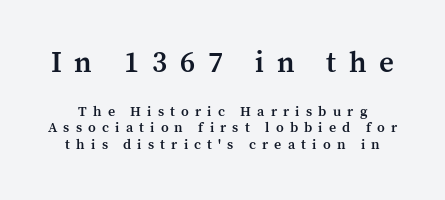
The image shows 29 px semibold serif type, upright; set line spacing 1.19x, unusually wide letter spacing (+0.44 em), not underlined; the first (top) block is 2.07x larger; medium stroke contrast and a medium x-height.
